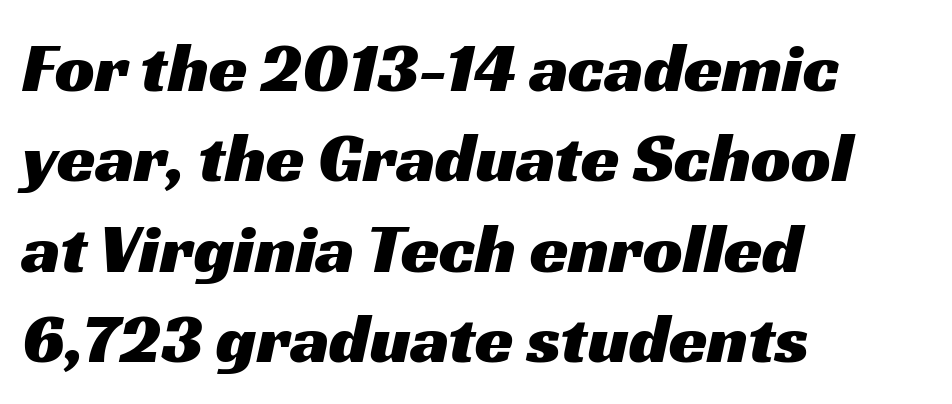
This sample uses plain, unmodified letter spacing. A clean baseline with only descenders dipping below it. This rendering employs a face without finishing strokes, i.e., a sans-serif. All the whitespace from short lines collects on the right. Horizontal bands of white between lines are of average thickness.
